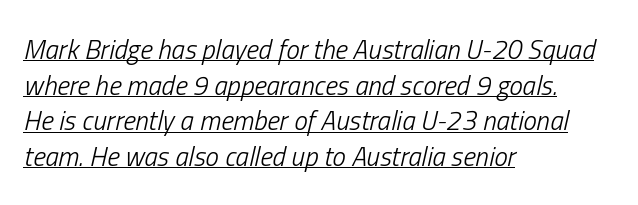
The image shows 27 px text type, italic (leaning right); set left-aligned, normal line spacing (1.32x), normal letter spacing, underlined.
